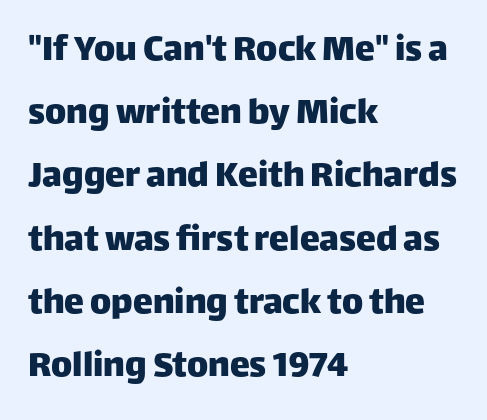
Q: Is the text italic (slanted)? A: No, it is upright.
Q: Is the typeface a serif or a sans-serif typeface? A: Sans-serif.
Q: Is the text underlined? A: No.
Q: How is the paragraph aligned? A: Left-aligned.
Q: Is the spacing between letters normal or unusually wide? A: Normal.
Q: Is the spacing between lines tight, normal or loose? A: Normal.
Q: Width (condensed, normal, or wide)? A: Normal.
Q: Stroke contrast? A: Low.
Q: x-height? A: Large.
Q: Monospaced? A: No.
